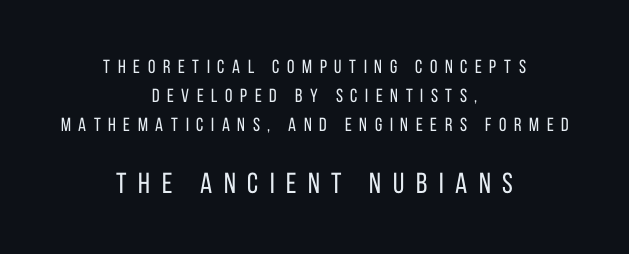
{"serif": "no", "italic": "no", "bold": "no", "weight": "regular", "width": "condensed", "stroke_contrast": "low", "x_height": "large", "monospaced": "no", "underline": "no", "align": "center", "line_spacing": "normal", "line_spacing_ratio": 1.52, "letter_spacing": "wide", "letter_spacing_em": 0.4, "larger_block": "second", "size_ratio": 1.53, "glyph_px": 29}
